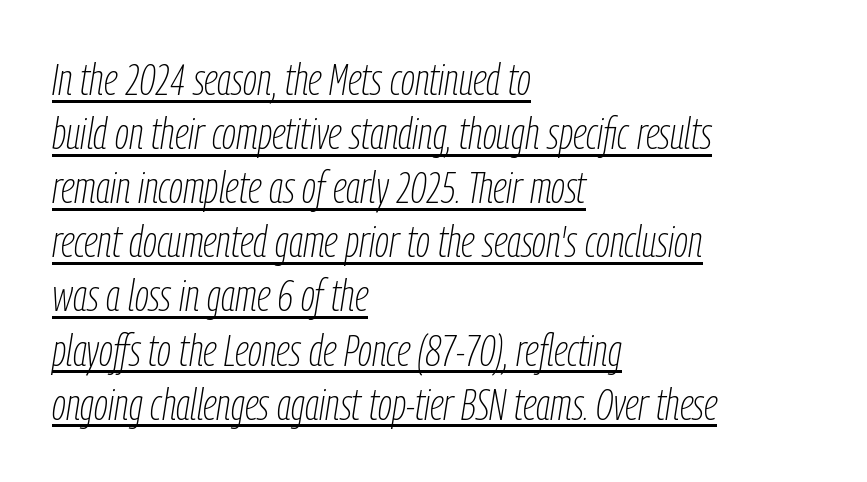
Heaviness? Minimal to ordinary, like unemphasized prose. When letters slant like this, we call the style italic. Looks like regular typesetting: each glyph gets only the width it needs. A baseline rule has been typeset under these characters. The ragged edge is on the right, which tells us the setting is flush left.
